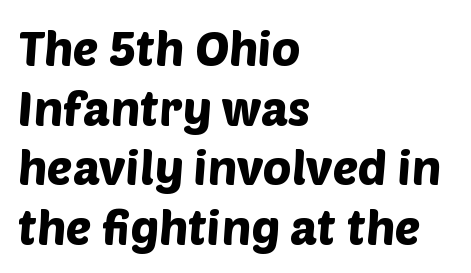
Q: Is the typeface a serif or a sans-serif typeface? A: Sans-serif.
Q: Is the text underlined? A: No.
Q: How is the paragraph aligned? A: Left-aligned.
Q: Is the spacing between letters normal or unusually wide? A: Normal.
Q: Width (condensed, normal, or wide)? A: Normal.
Q: Stroke contrast? A: Low.
Q: x-height? A: Large.
Q: Monospaced? A: No.
